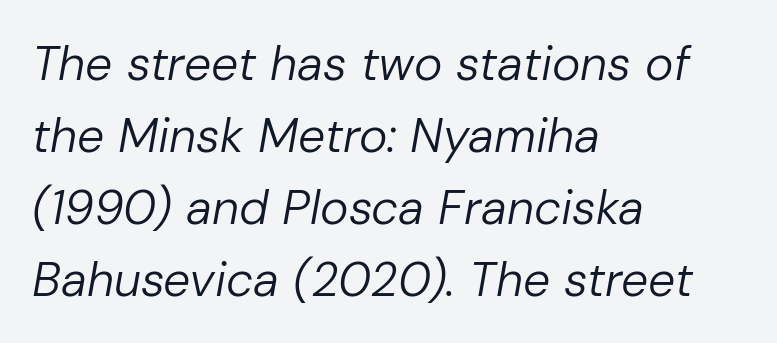
The image shows 48 px regular-weight type, italic (leaning right); set left-aligned, normal line spacing (1.5x), normal letter spacing, not underlined; low stroke contrast and a medium x-height.
